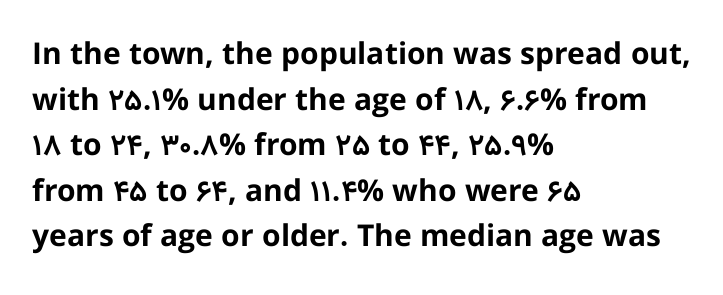
The image shows 30 px bold sans-serif type, upright; set left-aligned, normal line spacing (1.52x), normal letter spacing, not underlined; low stroke contrast and a medium x-height.
